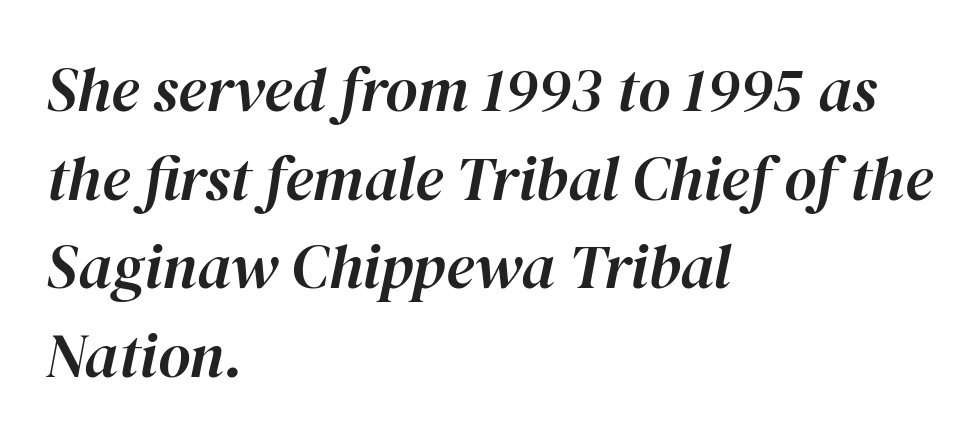
The vertical gap from one line to the next is medium. Proportional: the letters do not fall into vertical columns. This is oblique type, the kind used for emphasis or titles. Students, note that the glyphs here touch the page at normal intervals. Clear beneath every line of the passage.
